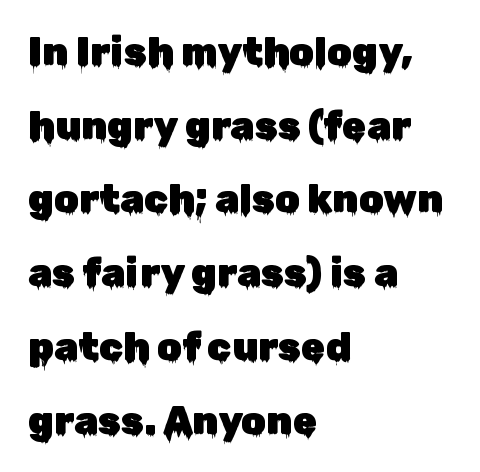
The image shows 39 px sans-serif type, upright; set left-aligned, line spacing 1.89x, normal letter spacing, not underlined; low stroke contrast and a medium x-height.
